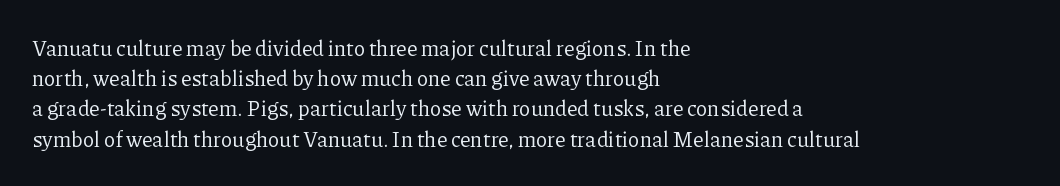
Q: Is the text bold? A: No.
Q: Is the text italic (slanted)? A: No, it is upright.
Q: Is the text underlined? A: No.
Q: How is the paragraph aligned? A: Left-aligned.
Q: Is the spacing between letters normal or unusually wide? A: Normal.
Q: Is the spacing between lines tight, normal or loose? A: Normal.
